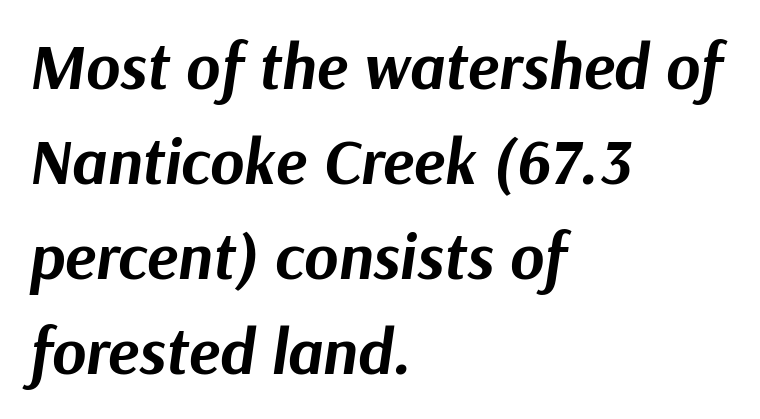
{"italic": "yes", "lean": "right", "slant_degrees": 9, "bold": "yes", "weight": "bold", "width": "normal", "stroke_contrast": "medium", "x_height": "medium", "monospaced": "no", "underline": "no", "align": "left", "line_spacing": "normal", "line_spacing_ratio": 1.46, "letter_spacing": "normal", "letter_spacing_em": 0.0, "glyph_px": 65}
